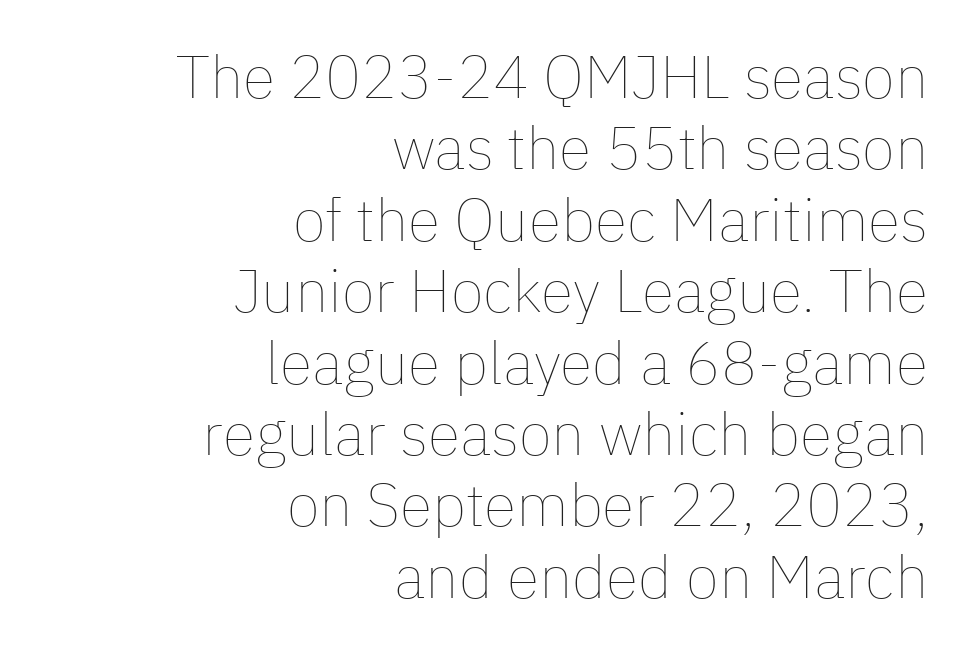
These lines are set flush right with a ragged left edge. The font is comparable to plain body text, perhaps lighter. Italic: no, the glyphs are upright roman. The letters advance in unequal steps, a hallmark of proportional type. Clear beneath every line of the passage. The passage shown has conventional tracking throughout.
